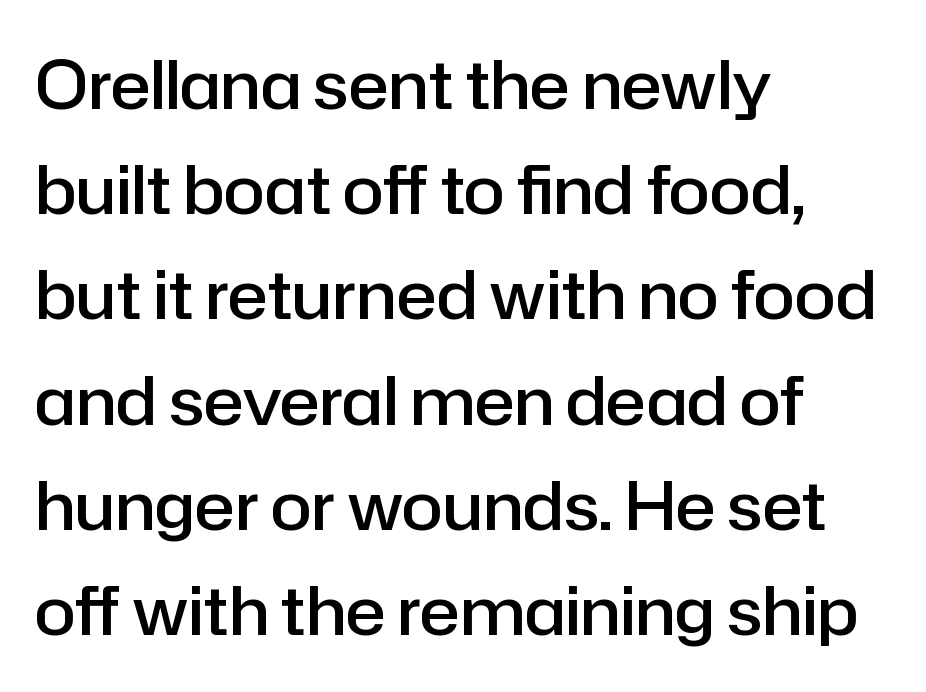
The image shows 67 px semibold sans-serif type, upright; set left-aligned, normal line spacing (1.57x), normal letter spacing, not underlined; low stroke contrast and a medium x-height.
